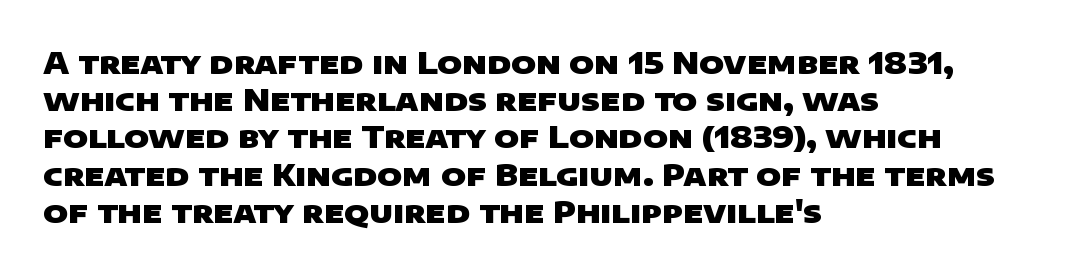
Q: Is the text bold? A: Yes.
Q: Is the typeface a serif or a sans-serif typeface? A: Sans-serif.
Q: Is the text underlined? A: No.
Q: How is the paragraph aligned? A: Left-aligned.
Q: Is the spacing between letters normal or unusually wide? A: Normal.
Q: Width (condensed, normal, or wide)? A: Wide.
Q: Stroke contrast? A: Low.
Q: x-height? A: Large.
Q: Monospaced? A: No.
